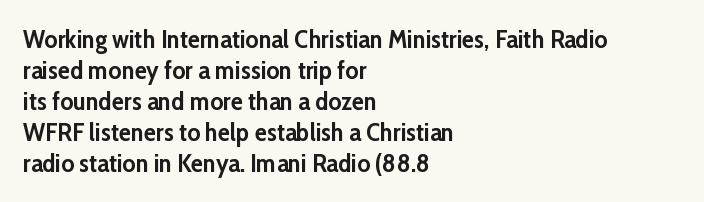
{"italic": "no", "bold": "yes", "underline": "no", "align": "left", "line_spacing_ratio": 1.24, "letter_spacing": "normal", "letter_spacing_em": 0.0, "glyph_px": 25}
